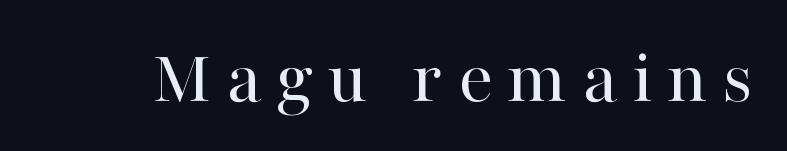
Yep, those are serifs on the letters. Stroke thickness stays within the range of a standard reading face or lighter. This sample has the flowing, uneven cadence of proportional lettering. Descender tails drop into unmarked territory. The typography opts for an upright posture over an oblique one.
